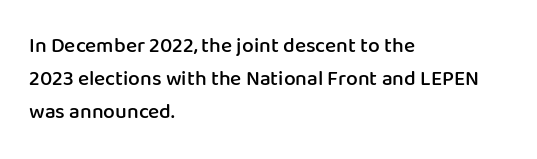
The image shows 21 px text type, upright; set left-aligned, normal line spacing (1.58x), normal letter spacing, not underlined.
